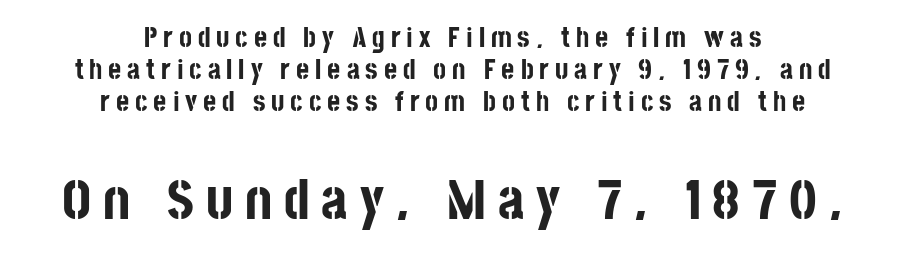
Q: Is the text bold? A: Yes.
Q: Is the text italic (slanted)? A: No, it is upright.
Q: Is the typeface a serif or a sans-serif typeface? A: Sans-serif.
Q: Is the text underlined? A: No.
Q: How is the paragraph aligned? A: Centered.
Q: Is the spacing between letters normal or unusually wide? A: Unusually wide.
Q: Is the spacing between lines tight, normal or loose? A: Tight.
Q: Which block of text is set in a larger size, the first (top) or the second (bottom)? A: The second (bottom) one.
Q: Width (condensed, normal, or wide)? A: Condensed.
Q: Stroke contrast? A: Low.
Q: x-height? A: Large.
Q: Monospaced? A: No.
